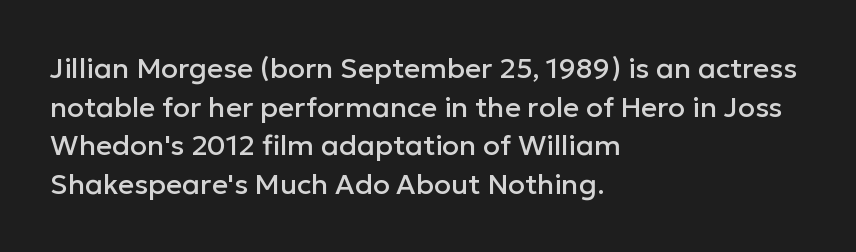
Leftover space on each line is placed entirely after the last word. Grotesque or geometric, the face here clearly has no serifs. Notice how the stems are strictly vertical — no italics here. The gap between lines stays unmarked. The face used here is proportionally spaced, like ordinary book or web type. The vertical gap from one line to the next is medium.
